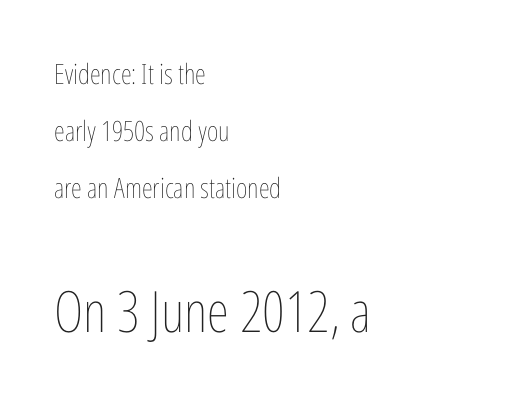
The image shows 57 px thin, condensed type, upright; set left-aligned, loose line spacing (2.04x), normal letter spacing, not underlined; the second (bottom) block is 2.04x larger; low stroke contrast and a medium x-height.
